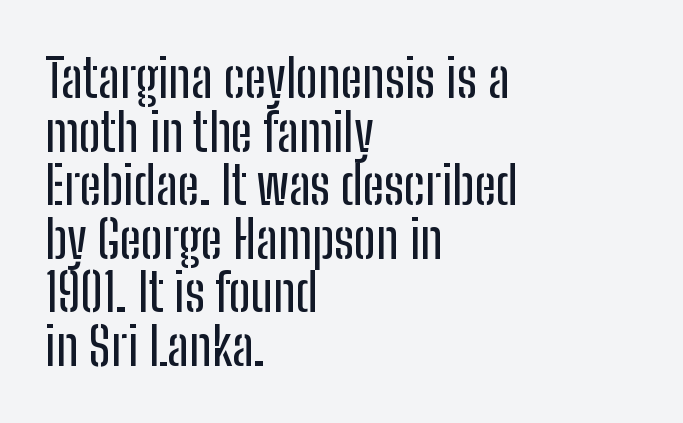
Q: Is the text italic (slanted)? A: No, it is upright.
Q: Is the typeface a serif or a sans-serif typeface? A: Sans-serif.
Q: Is the text underlined? A: No.
Q: How is the paragraph aligned? A: Left-aligned.
Q: Is the spacing between letters normal or unusually wide? A: Normal.
Q: Is the spacing between lines tight, normal or loose? A: Tight.
Q: Width (condensed, normal, or wide)? A: Condensed.
Q: Stroke contrast? A: Low.
Q: x-height? A: Medium.
Q: Monospaced? A: No.
